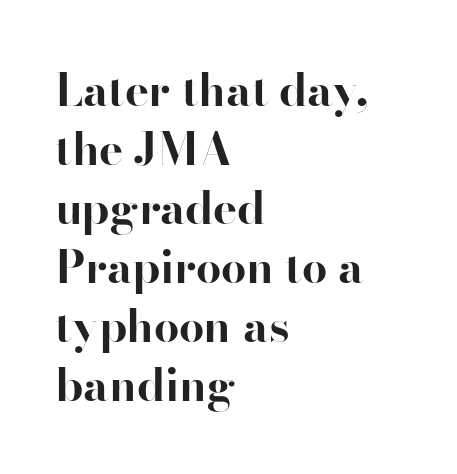
{"serif": "yes", "italic": "no", "bold": "yes", "weight": "bold", "width": "normal", "stroke_contrast": "high", "x_height": "small", "monospaced": "no", "underline": "no", "align": "left", "line_spacing": "normal", "line_spacing_ratio": 1.31, "letter_spacing": "normal", "letter_spacing_em": 0.0, "glyph_px": 45}
